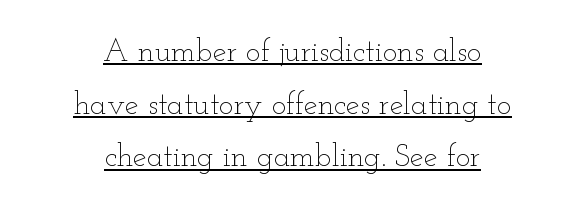
Leading matches the norm, producing a regular column. Spacing verdict: proportional, widths tailored to each character. This is not heavy type; no bold has been used. Compared with a flush-left layout, this one balances lines on the center instead. Ascenders rise straight up at ninety degrees. Beneath each row of characters lies a ruled line.
